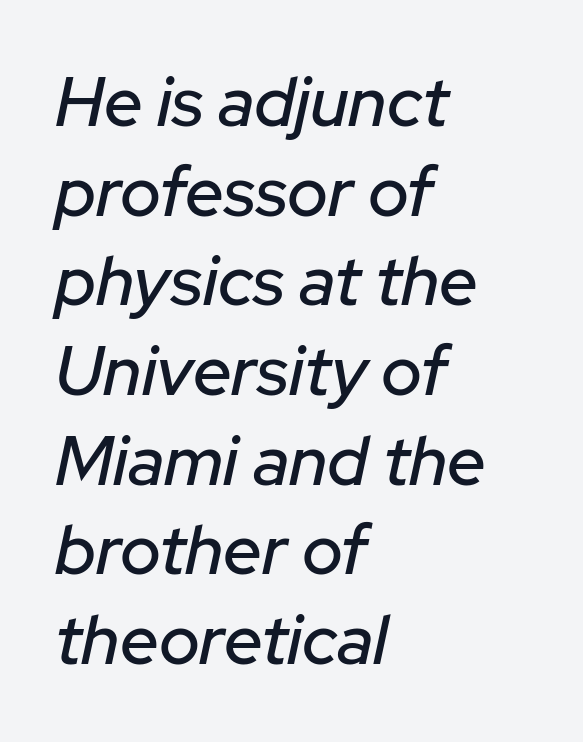
Q: Is the text italic (slanted)? A: Yes, it leans right by about 12 degrees.
Q: Is the text underlined? A: No.
Q: How is the paragraph aligned? A: Left-aligned.
Q: Is the spacing between letters normal or unusually wide? A: Normal.
Q: Is the spacing between lines tight, normal or loose? A: Normal.
Q: Width (condensed, normal, or wide)? A: Normal.
Q: Stroke contrast? A: Low.
Q: x-height? A: Medium.
Q: Monospaced? A: No.
